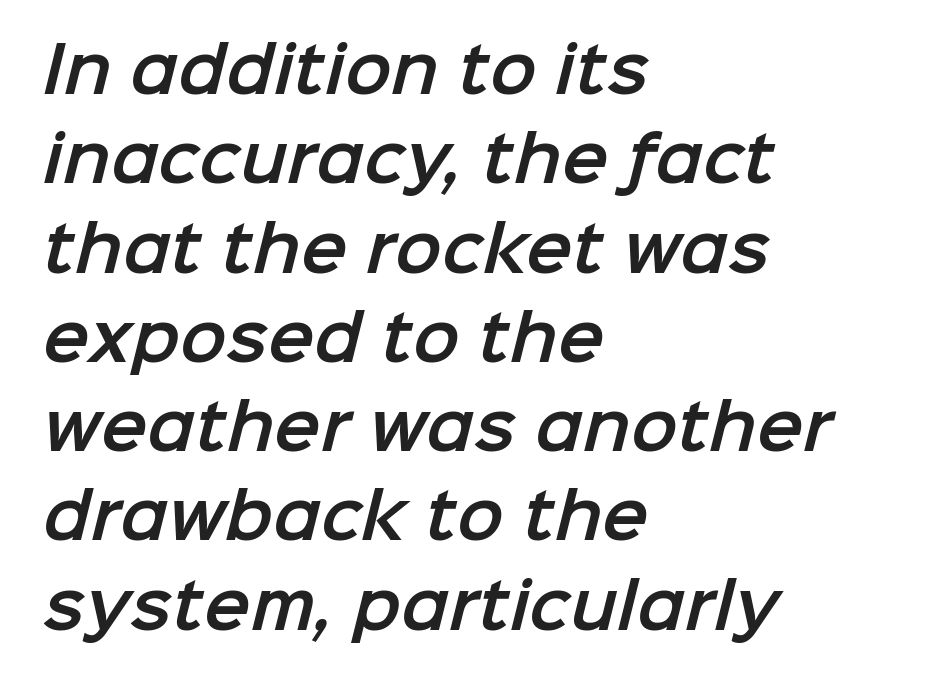
Q: Is the typeface a serif or a sans-serif typeface? A: Sans-serif.
Q: Is the text underlined? A: No.
Q: How is the paragraph aligned? A: Left-aligned.
Q: Is the spacing between letters normal or unusually wide? A: Normal.
Q: Is the spacing between lines tight, normal or loose? A: Normal.
Q: Width (condensed, normal, or wide)? A: Normal.
Q: Stroke contrast? A: Low.
Q: x-height? A: Medium.
Q: Monospaced? A: No.
